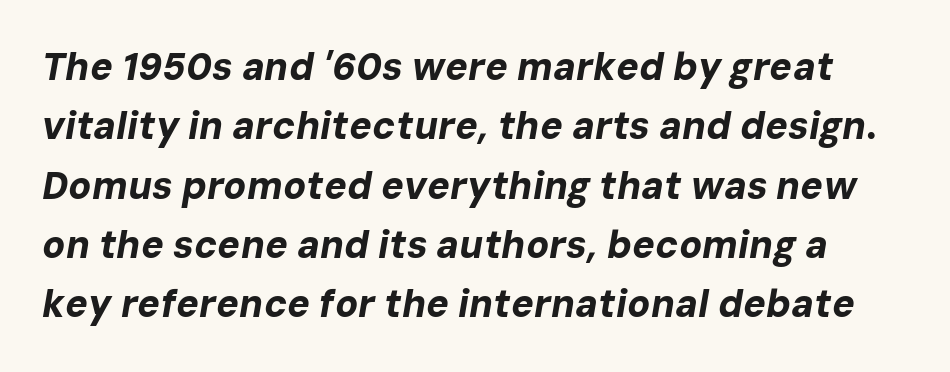
Standard letterfit; no display-style spreading of the glyphs. The font is running at its bold setting. Varying glyph widths throughout — classic text-font behaviour. Compared with ordinary roman type, these characters are visibly tilted. Leading matches the norm, producing a regular column.
